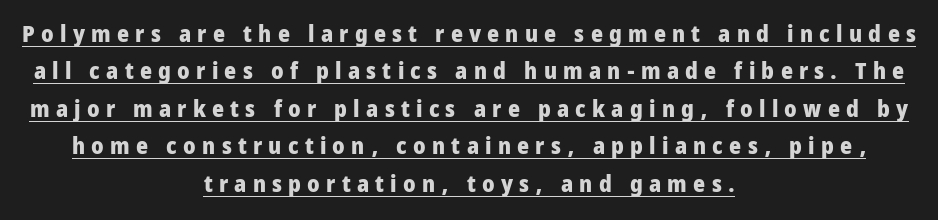
Q: Is the text bold? A: Yes.
Q: Is the text italic (slanted)? A: No, it is upright.
Q: Is the text underlined? A: Yes.
Q: How is the paragraph aligned? A: Centered.
Q: Is the spacing between letters normal or unusually wide? A: Unusually wide.
Q: Is the spacing between lines tight, normal or loose? A: Normal.
